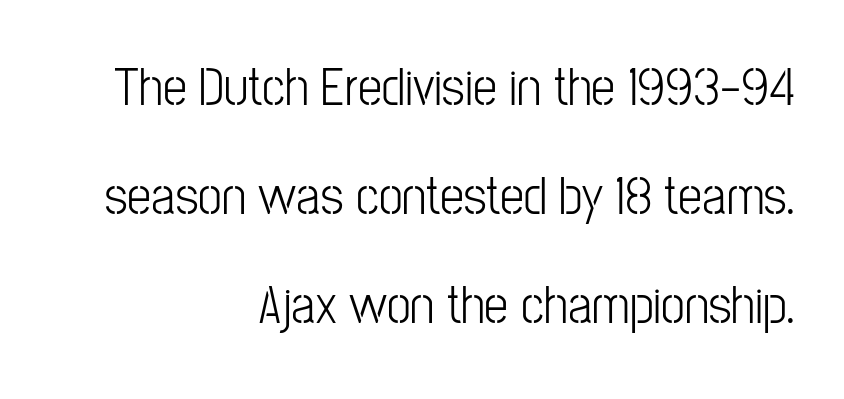
{"serif": "no", "italic": "no", "width": "condensed", "stroke_contrast": "low", "x_height": "medium", "monospaced": "no", "underline": "no", "align": "right", "line_spacing": "loose", "line_spacing_ratio": 2.02, "letter_spacing": "normal", "letter_spacing_em": 0.0, "glyph_px": 54}
